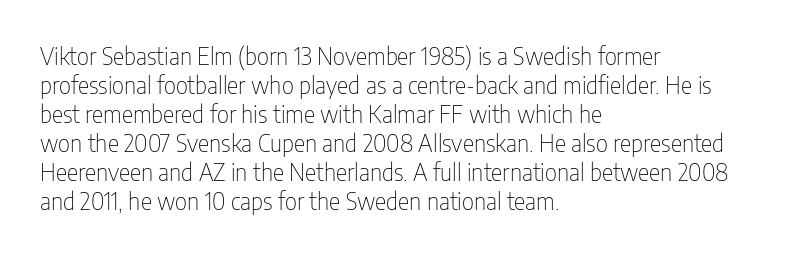
The strokes carry an ordinary text weight at most. Default kerning and tracking; the words read as compact shapes. The gap between lines stays unmarked. Does the lettering tilt? It doesn't — this is upright.
